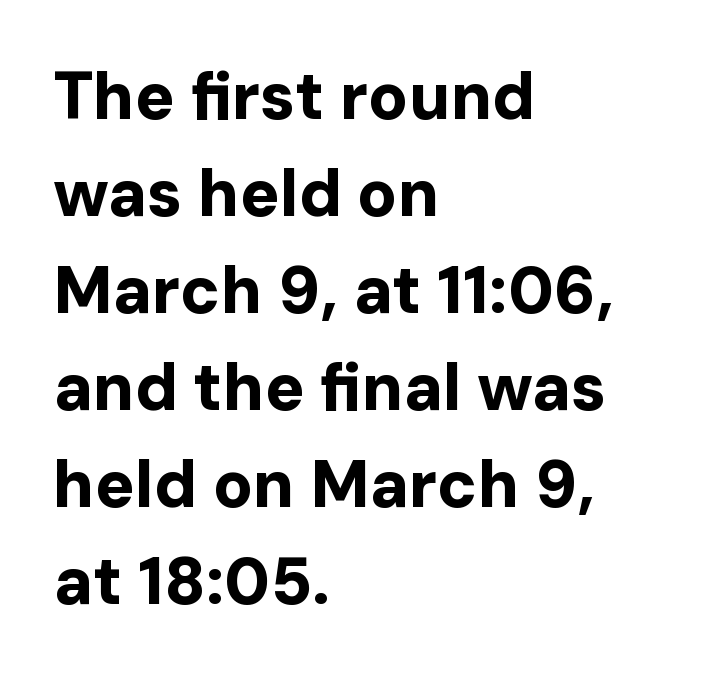
Characters remain perfectly vertical along every line. Heavy, bold letterforms. Unmarked baselines from the first word to the last. Each letter keeps its own natural width here, so spacing adapts to shape.
